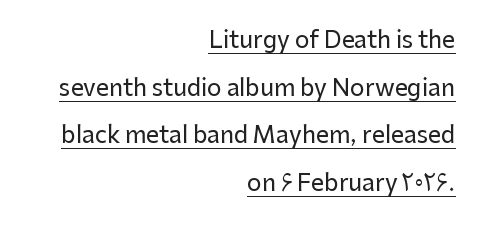
The image shows 23 px text type, upright; set right-aligned, loose line spacing (2.07x), normal letter spacing, underlined.
